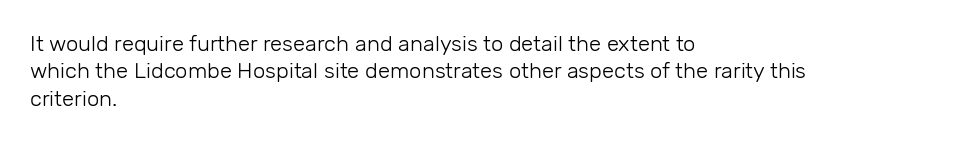
The image shows 22 px text type, upright; set left-aligned, normal line spacing (1.25x), normal letter spacing, not underlined.
